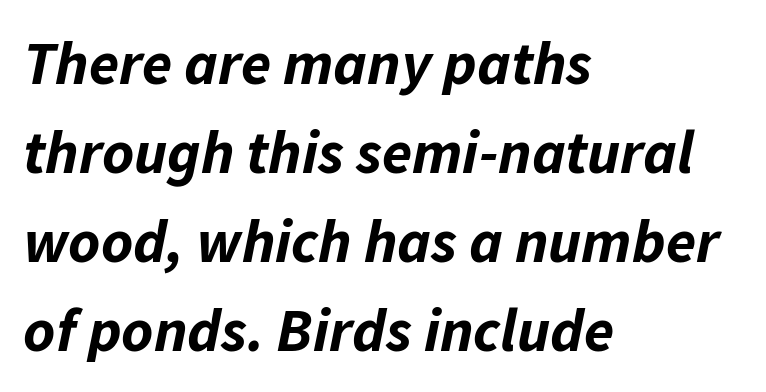
{"italic": "yes", "lean": "right", "slant_degrees": 11, "bold": "yes", "weight": "bold", "width": "normal", "stroke_contrast": "low", "x_height": "medium", "monospaced": "no", "underline": "no", "align": "left", "line_spacing": "normal", "line_spacing_ratio": 1.46, "letter_spacing": "normal", "letter_spacing_em": 0.0, "glyph_px": 61}
